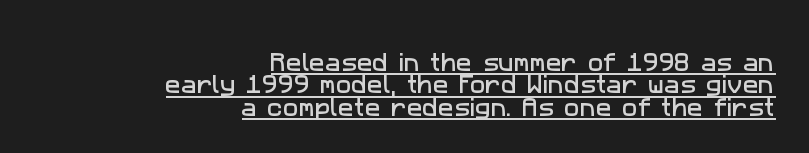
{"underline": "yes", "align": "right", "line_spacing": "tight", "line_spacing_ratio": 1.06, "letter_spacing": "normal", "letter_spacing_em": 0.0, "glyph_px": 21}
